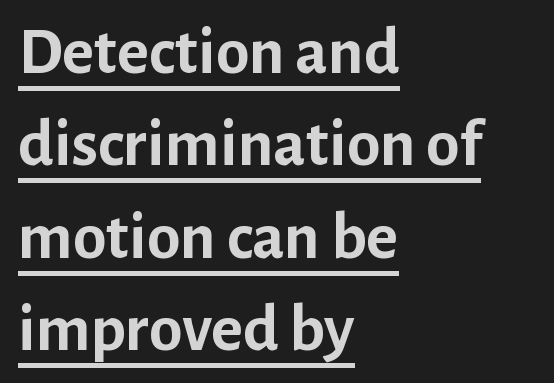
Serifs: no, the terminals of the letterforms are clean. Horizontal bands of white between lines are of average thickness. Decoration check: the copy is underlined. Character widths vary here, with narrow letters taking less room than wide ones.
